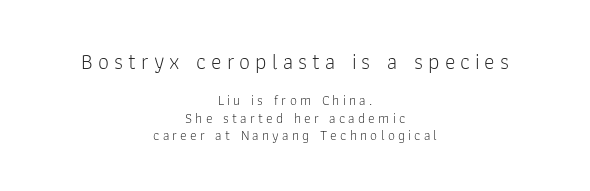
Q: Is the text bold? A: No.
Q: Is the text italic (slanted)? A: No, it is upright.
Q: Is the text underlined? A: No.
Q: How is the paragraph aligned? A: Centered.
Q: Is the spacing between letters normal or unusually wide? A: Unusually wide.
Q: Is the spacing between lines tight, normal or loose? A: Normal.
Q: Which block of text is set in a larger size, the first (top) or the second (bottom)? A: The first (top) one.
